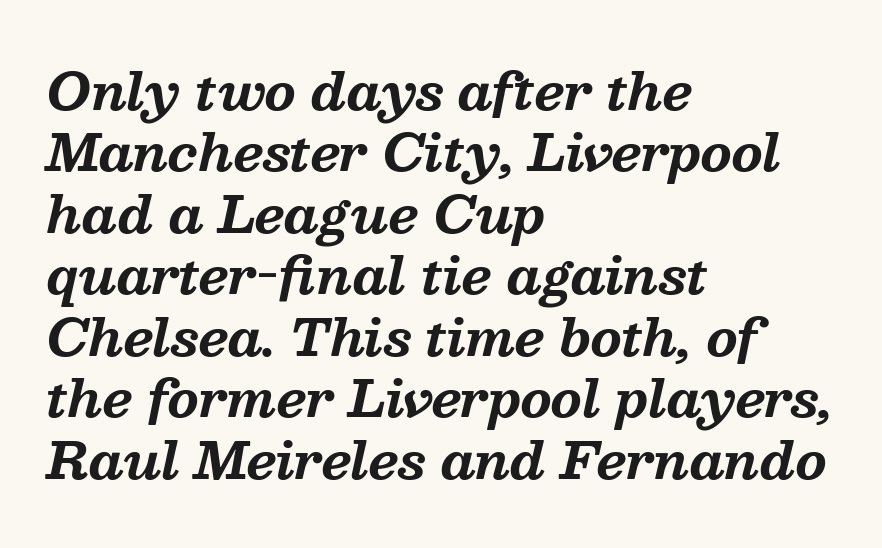
The image shows 50 px bold serif type, italic (leaning right); set left-aligned, line spacing 1.23x, normal letter spacing, not underlined; medium stroke contrast and a medium x-height.
